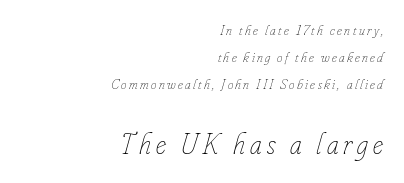
Q: Is the text bold? A: No.
Q: Is the text italic (slanted)? A: Yes, it leans right by about 16 degrees.
Q: Is the text underlined? A: No.
Q: How is the paragraph aligned? A: Right-aligned.
Q: Is the spacing between lines tight, normal or loose? A: Loose.
Q: Which block of text is set in a larger size, the first (top) or the second (bottom)? A: The second (bottom) one.
Q: Width (condensed, normal, or wide)? A: Condensed.
Q: Stroke contrast? A: Low.
Q: x-height? A: Small.
Q: Monospaced? A: No.
